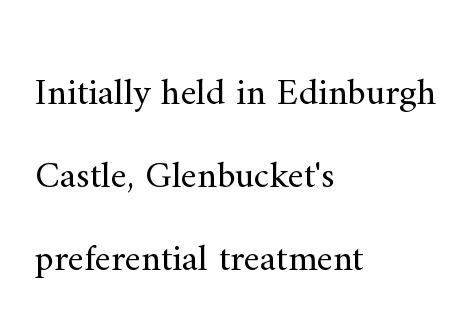
Q: Is the text bold? A: No.
Q: Is the text italic (slanted)? A: No, it is upright.
Q: Is the typeface a serif or a sans-serif typeface? A: Serif.
Q: Is the text underlined? A: No.
Q: How is the paragraph aligned? A: Left-aligned.
Q: Is the spacing between letters normal or unusually wide? A: Normal.
Q: Is the spacing between lines tight, normal or loose? A: Loose.
Q: Width (condensed, normal, or wide)? A: Normal.
Q: Stroke contrast? A: Medium.
Q: x-height? A: Small.
Q: Monospaced? A: No.
